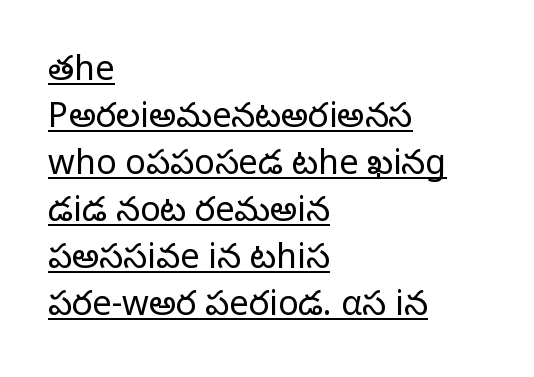
Q: Is the text bold? A: No.
Q: Is the text italic (slanted)? A: No, it is upright.
Q: Is the typeface a serif or a sans-serif typeface? A: Sans-serif.
Q: Is the text underlined? A: Yes.
Q: How is the paragraph aligned? A: Left-aligned.
Q: Is the spacing between letters normal or unusually wide? A: Normal.
Q: Is the spacing between lines tight, normal or loose? A: Normal.
Q: Width (condensed, normal, or wide)? A: Normal.
Q: Stroke contrast? A: Low.
Q: x-height? A: Medium.
Q: Monospaced? A: No.
